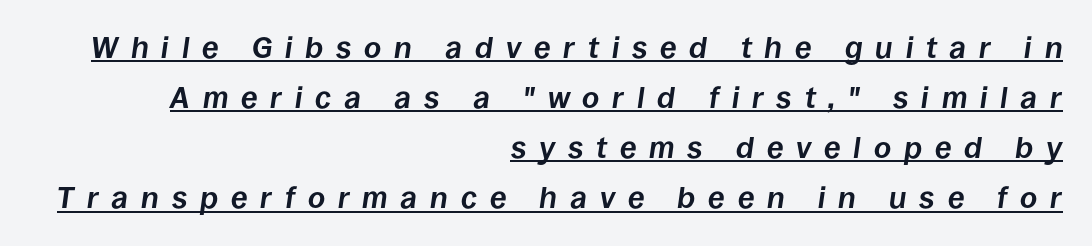
Q: Is the text bold? A: Yes.
Q: Is the text italic (slanted)? A: Yes, it leans right by about 8 degrees.
Q: Is the text underlined? A: Yes.
Q: How is the paragraph aligned? A: Right-aligned.
Q: Is the spacing between letters normal or unusually wide? A: Unusually wide.
Q: Is the spacing between lines tight, normal or loose? A: Normal.
Q: Width (condensed, normal, or wide)? A: Normal.
Q: Stroke contrast? A: Low.
Q: x-height? A: Large.
Q: Monospaced? A: No.
